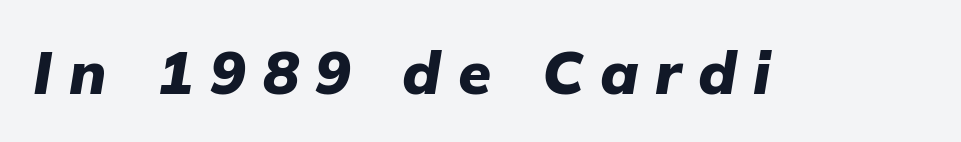
The image shows 60 px heavy type, italic (leaning right); set unusually wide letter spacing (+0.28 em), not underlined; low stroke contrast and a medium x-height.
